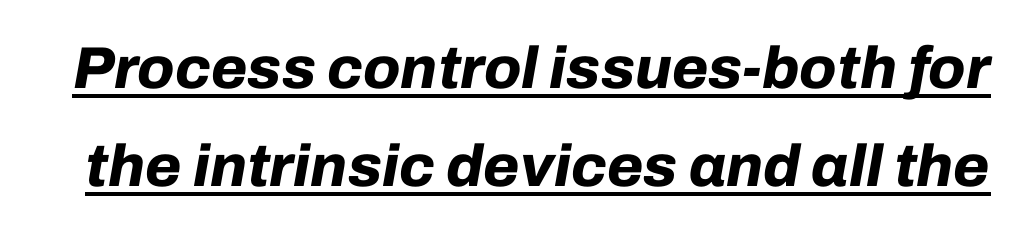
{"italic": "yes", "lean": "right", "slant_degrees": 10, "bold": "yes", "weight": "bold", "width": "normal", "stroke_contrast": "low", "x_height": "medium", "monospaced": "no", "underline": "yes", "line_spacing": "normal", "line_spacing_ratio": 1.66, "letter_spacing": "normal", "letter_spacing_em": 0.0, "glyph_px": 59}
